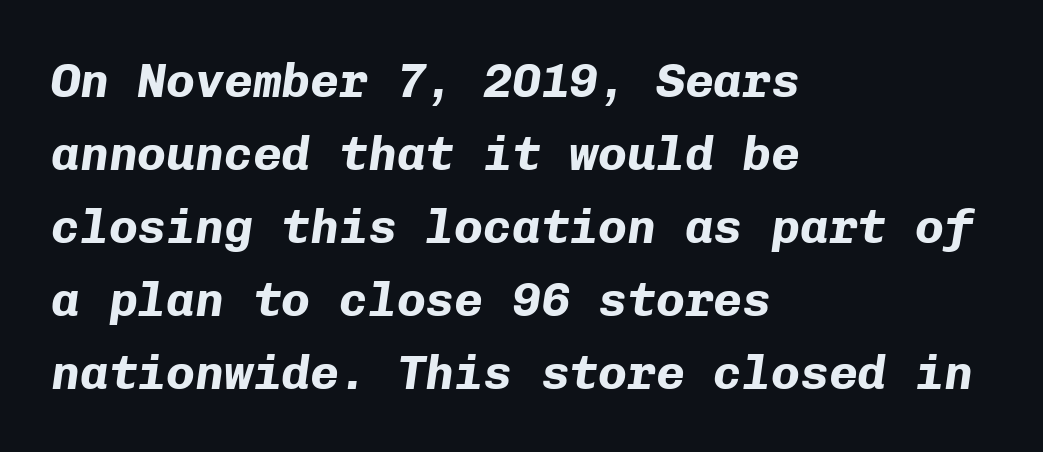
{"italic": "yes", "lean": "right", "slant_degrees": 8, "bold": "yes", "weight": "bold", "width": "normal", "stroke_contrast": "low", "x_height": "medium", "monospaced": "yes", "underline": "no", "align": "left", "line_spacing": "normal", "line_spacing_ratio": 1.52, "letter_spacing": "normal", "letter_spacing_em": 0.0, "glyph_px": 48}
